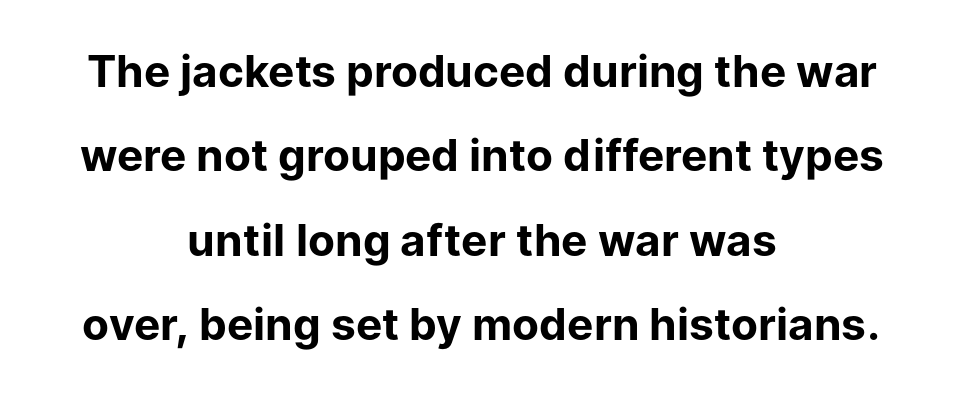
This sample trades compactness for vertical openness between lines. Nobody drew a line under any word here. The typeface chosen for these lines omits serifs. Ordinary non-slanted type is in use. The glyphs have the mass of a bold cut.
